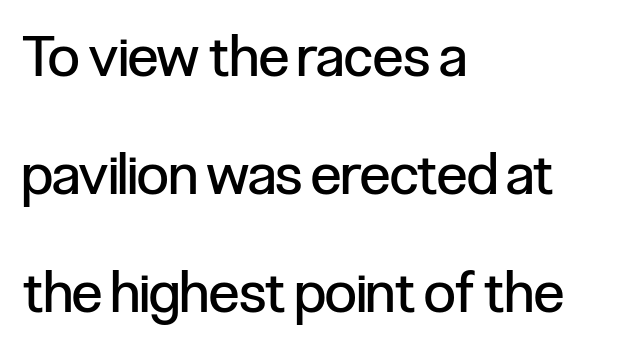
Q: Is the text bold? A: No.
Q: Is the text italic (slanted)? A: No, it is upright.
Q: Is the typeface a serif or a sans-serif typeface? A: Sans-serif.
Q: Is the text underlined? A: No.
Q: How is the paragraph aligned? A: Left-aligned.
Q: Is the spacing between letters normal or unusually wide? A: Normal.
Q: Is the spacing between lines tight, normal or loose? A: Loose.
Q: Width (condensed, normal, or wide)? A: Condensed.
Q: Stroke contrast? A: Low.
Q: x-height? A: Medium.
Q: Monospaced? A: No.
